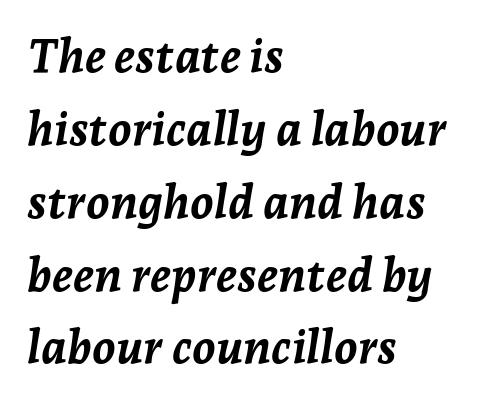
Q: Is the text bold? A: Yes.
Q: Is the text italic (slanted)? A: Yes, it leans right by about 7 degrees.
Q: Is the text underlined? A: No.
Q: How is the paragraph aligned? A: Left-aligned.
Q: Is the spacing between letters normal or unusually wide? A: Normal.
Q: Is the spacing between lines tight, normal or loose? A: Normal.
Q: Width (condensed, normal, or wide)? A: Normal.
Q: Stroke contrast? A: Low.
Q: x-height? A: Medium.
Q: Monospaced? A: No.
